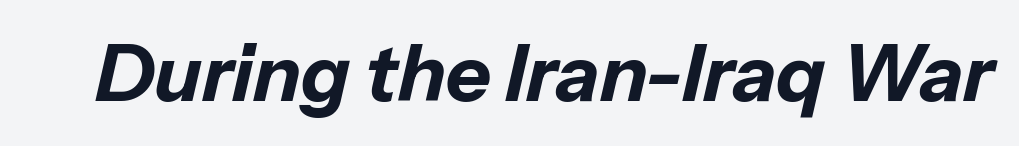
Q: Is the text bold? A: Yes.
Q: Is the text italic (slanted)? A: Yes, it leans right by about 13 degrees.
Q: Is the text underlined? A: No.
Q: Is the spacing between letters normal or unusually wide? A: Normal.
Q: Width (condensed, normal, or wide)? A: Normal.
Q: Stroke contrast? A: Low.
Q: x-height? A: Medium.
Q: Monospaced? A: No.
